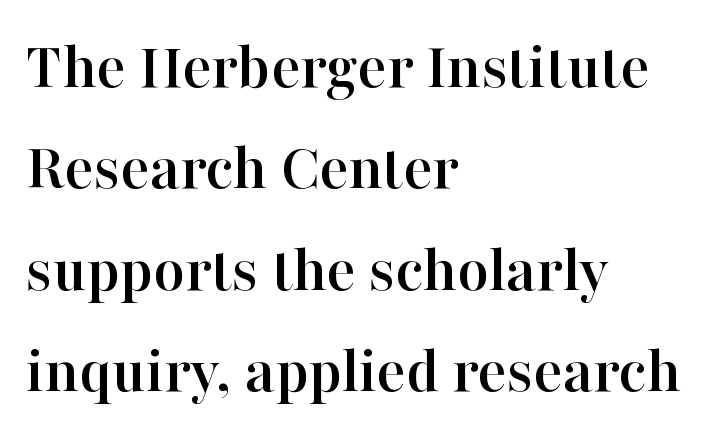
Default kerning and tracking; the words read as compact shapes. The setting favours the left margin, as ordinary paragraphs usually do. Each letter keeps its own natural width here, so spacing adapts to shape. Vertical spacing — default.
